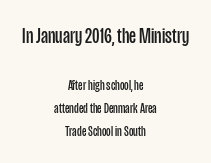
The string is rendered with underlining switched off. Large over small — that's the arrangement of the two blocks here. This rendering leaves character spacing at its baseline value. The line-height multiplier appears to be the usual default. Is the type heavy? It reads as light-to-regular instead.
